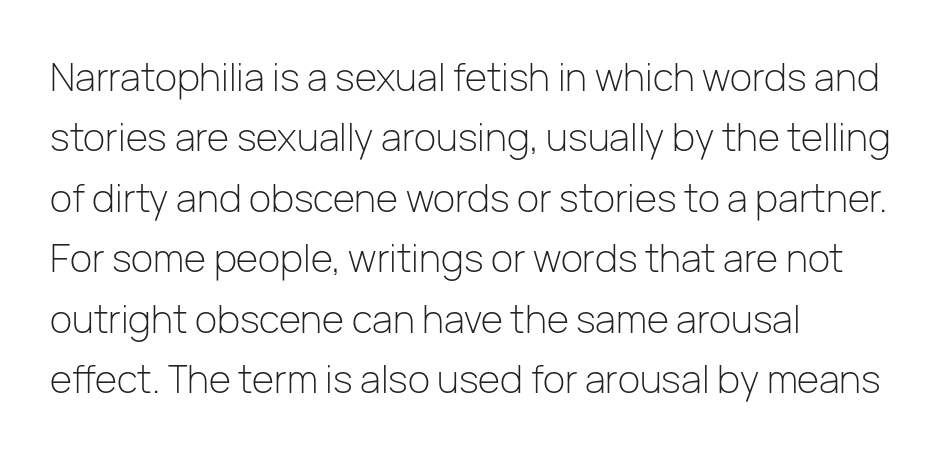
The image shows 38 px light sans-serif type, upright; set left-aligned, normal line spacing (1.59x), normal letter spacing, not underlined; low stroke contrast and a medium x-height.
